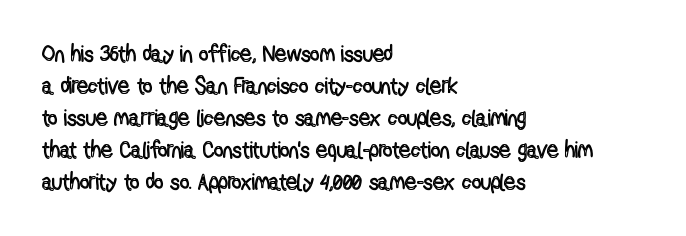
Q: Is the text italic (slanted)? A: No, it is upright.
Q: Is the text underlined? A: No.
Q: How is the paragraph aligned? A: Left-aligned.
Q: Is the spacing between letters normal or unusually wide? A: Normal.
Q: Is the spacing between lines tight, normal or loose? A: Normal.
